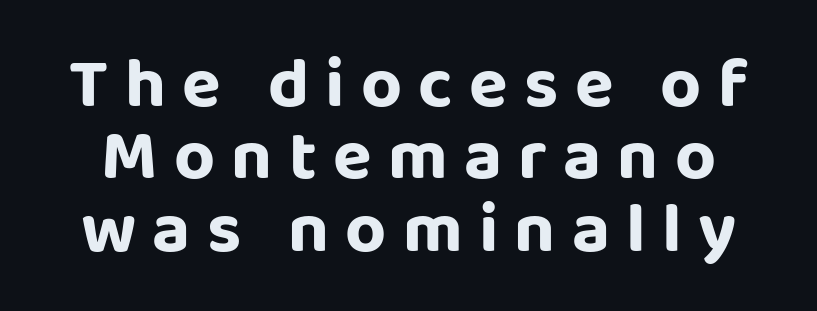
The image shows 71 px sans-serif type, upright; set tight line spacing (1.02x), unusually wide letter spacing (+0.23 em), not underlined; low stroke contrast and a large x-height.
